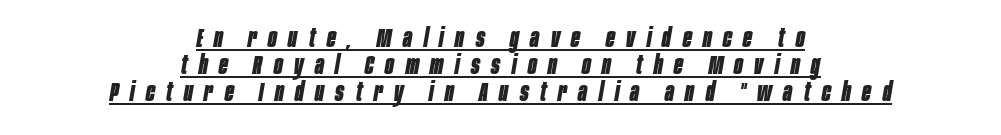
The image shows 26 px bold type, italic (leaning right); set centered, tight line spacing (1.04x), unusually wide letter spacing (+0.44 em), underlined.
